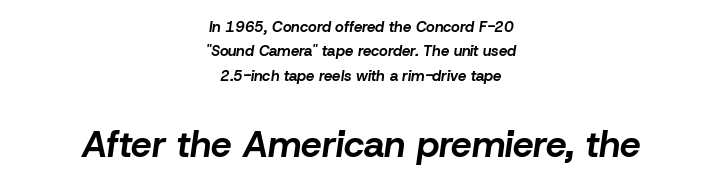
Q: Is the text bold? A: Yes.
Q: Is the text italic (slanted)? A: Yes, it leans right by about 8 degrees.
Q: Is the text underlined? A: No.
Q: How is the paragraph aligned? A: Centered.
Q: Is the spacing between letters normal or unusually wide? A: Normal.
Q: Is the spacing between lines tight, normal or loose? A: Normal.
Q: Which block of text is set in a larger size, the first (top) or the second (bottom)? A: The second (bottom) one.
Q: Width (condensed, normal, or wide)? A: Normal.
Q: Stroke contrast? A: Low.
Q: x-height? A: Medium.
Q: Monospaced? A: No.
